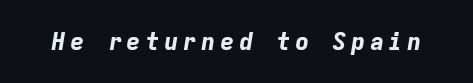
Q: Is the text bold? A: Yes.
Q: Is the text italic (slanted)? A: Yes, it leans right by about 9 degrees.
Q: Is the text underlined? A: No.
